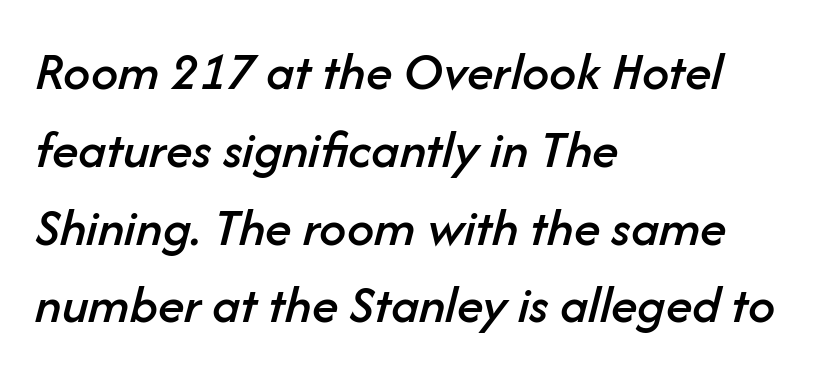
The ragged edge is on the right, which tells us the setting is flush left. The gaps between neighbouring characters are ordinary and unremarkable. Evenly set lines give the paragraph a standard silhouette. Style check: oblique. The strip under each line holds only bare page.
